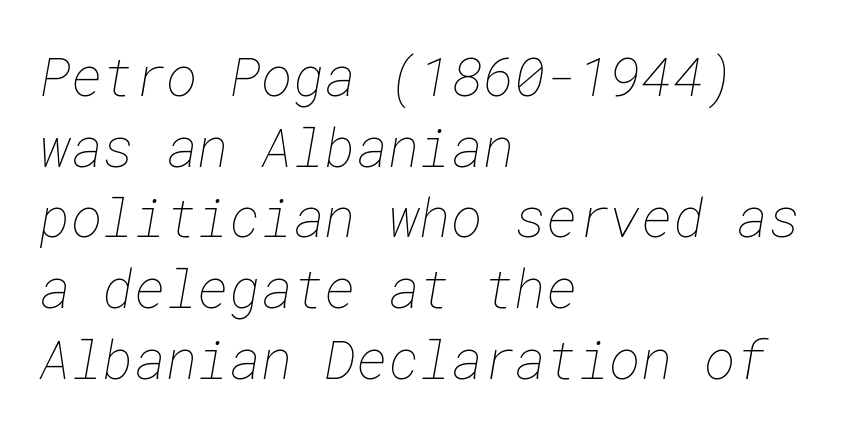
The image shows 54 px thin type; set left-aligned, normal line spacing (1.31x), normal letter spacing, not underlined; low stroke contrast and a medium x-height.
